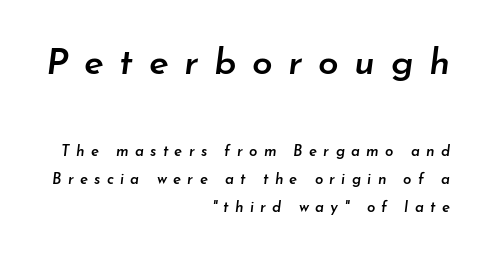
{"italic": "yes", "lean": "right", "slant_degrees": 7, "bold": "semi", "weight": "semibold", "width": "normal", "stroke_contrast": "low", "x_height": "small", "monospaced": "no", "underline": "no", "align": "right", "line_spacing_ratio": 1.86, "letter_spacing": "wide", "letter_spacing_em": 0.42, "larger_block": "first", "size_ratio": 2.47, "glyph_px": 37}
